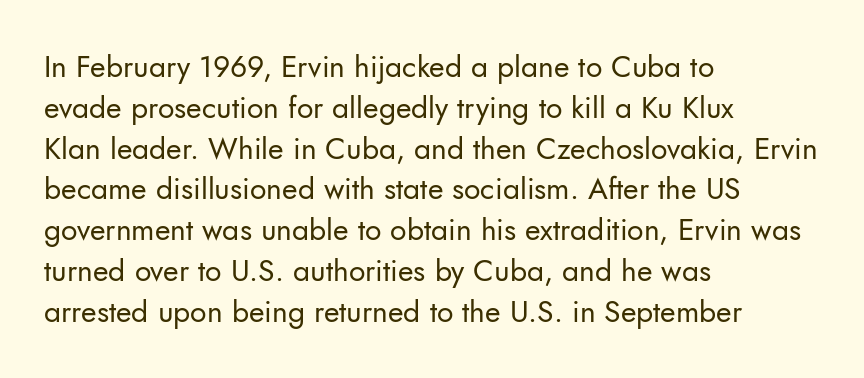
Q: Is the text bold? A: No.
Q: Is the text italic (slanted)? A: No, it is upright.
Q: Is the typeface a serif or a sans-serif typeface? A: Sans-serif.
Q: Is the text underlined? A: No.
Q: How is the paragraph aligned? A: Left-aligned.
Q: Is the spacing between letters normal or unusually wide? A: Normal.
Q: Is the spacing between lines tight, normal or loose? A: Normal.
Q: Width (condensed, normal, or wide)? A: Normal.
Q: Stroke contrast? A: Low.
Q: x-height? A: Small.
Q: Monospaced? A: No.
